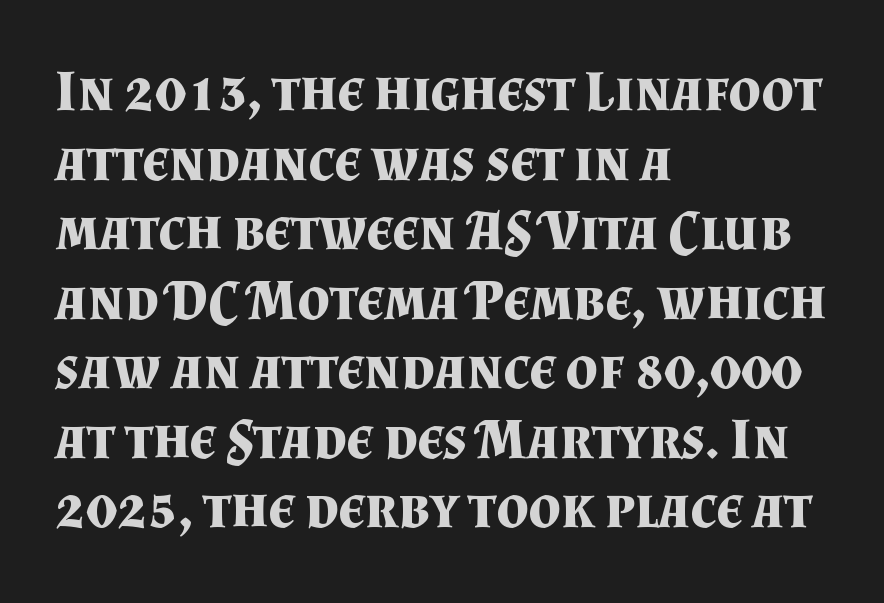
The image shows 57 px bold serif type, upright; set left-aligned, line spacing 1.22x, normal letter spacing, not underlined; medium stroke contrast and a small x-height.
